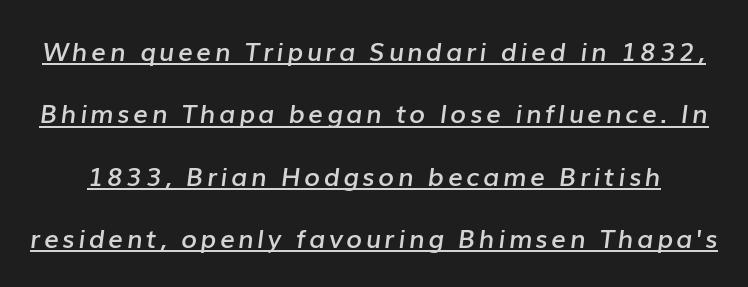
The image shows 26 px text type, italic (leaning right); set loose line spacing (2.4x), underlined.
